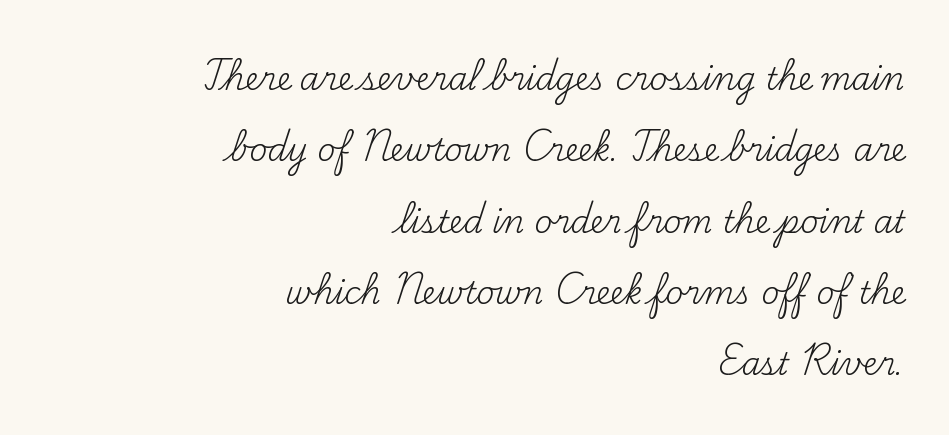
Q: Is the text bold? A: No.
Q: Is the text italic (slanted)? A: Yes.
Q: Is the typeface a serif or a sans-serif typeface? A: Serif.
Q: Is the text underlined? A: No.
Q: How is the paragraph aligned? A: Right-aligned.
Q: Is the spacing between letters normal or unusually wide? A: Normal.
Q: Is the spacing between lines tight, normal or loose? A: Loose.
Q: Width (condensed, normal, or wide)? A: Normal.
Q: Stroke contrast? A: Medium.
Q: x-height? A: Small.
Q: Monospaced? A: No.
